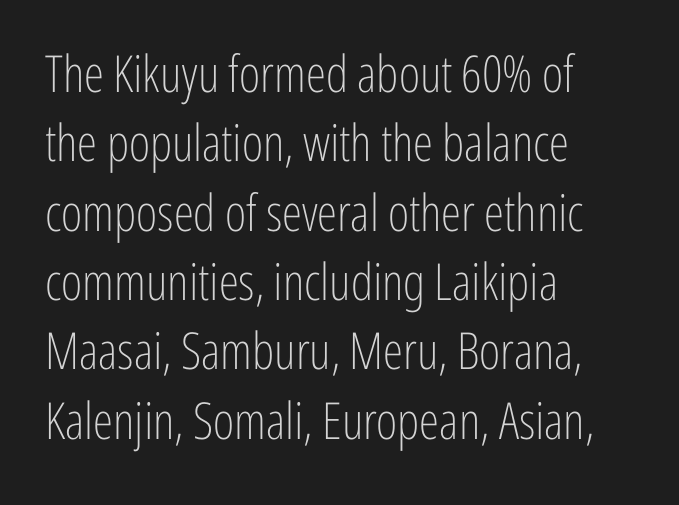
{"serif": "no", "italic": "no", "bold": "no", "weight": "light", "width": "condensed", "stroke_contrast": "low", "x_height": "medium", "monospaced": "no", "underline": "no", "align": "left", "line_spacing": "normal", "line_spacing_ratio": 1.36, "letter_spacing": "normal", "letter_spacing_em": 0.0, "glyph_px": 51}
